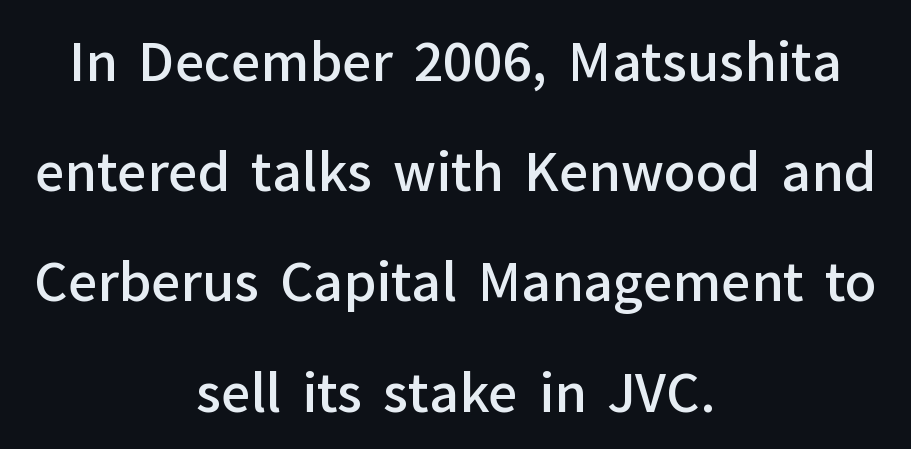
Reading down the block, each line starts at a different indent, mirrored at its end. Character widths vary here, with narrow letters taking less room than wide ones. Nope, not italic — everything's standing straight. Grotesque or geometric, the face here clearly has no serifs.
